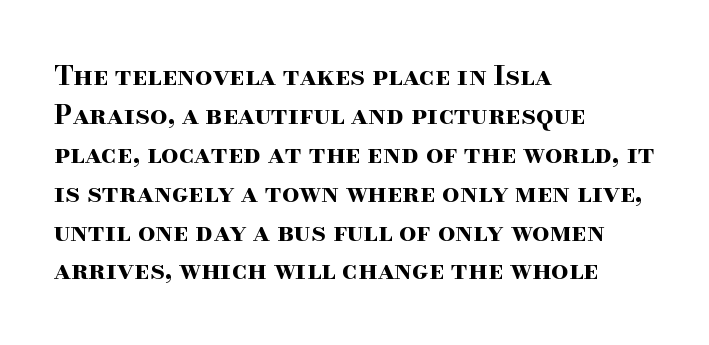
{"italic": "no", "bold": "yes", "underline": "no", "align": "left", "line_spacing": "normal", "line_spacing_ratio": 1.44, "letter_spacing": "normal", "letter_spacing_em": 0.0, "glyph_px": 27}
